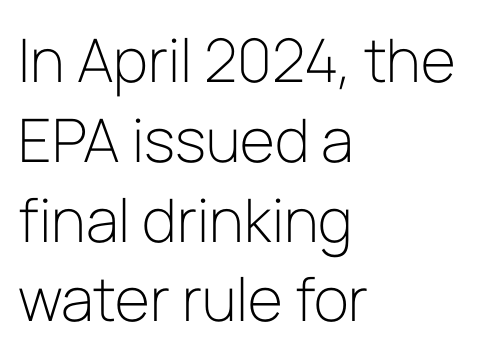
A typesetter would call this leading conventional body-copy spacing. What stands out about the letter spacing? Nothing — it is the standard amount. I'd call this a sans setting — the letters go barefoot. This sample has the flowing, uneven cadence of proportional lettering. These glyphs show unthickened strokes, regular width or finer. Which margin do the lines hug? The left one — the right edge is uneven.
